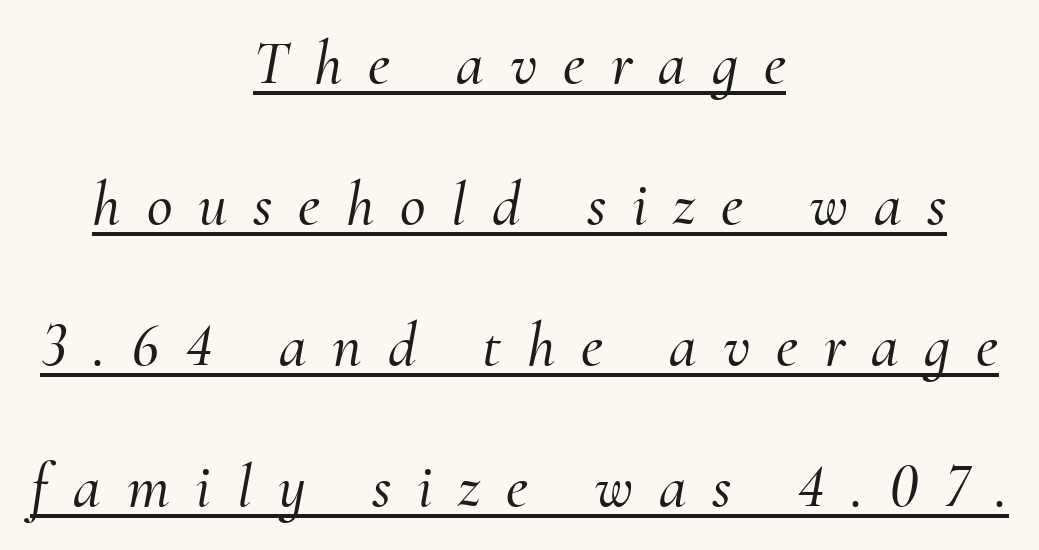
{"serif": "yes", "italic": "yes", "lean": "right", "slant_degrees": 10, "width": "normal", "stroke_contrast": "medium", "x_height": "small", "monospaced": "no", "underline": "yes", "align": "center", "line_spacing": "loose", "line_spacing_ratio": 2.24, "letter_spacing": "wide", "letter_spacing_em": 0.41, "glyph_px": 63}
